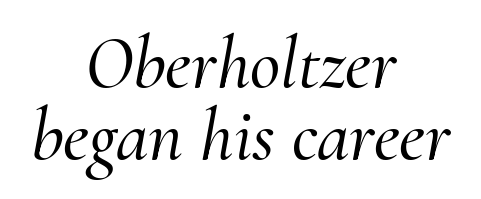
The image shows 74 px serif type, italic (leaning right); set centered, tight line spacing (0.97x), normal letter spacing, not underlined; medium stroke contrast and a small x-height.
